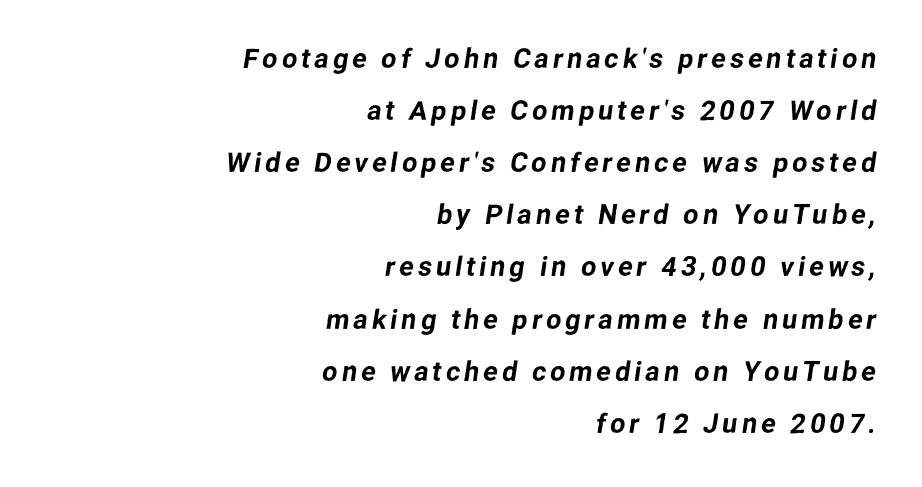
{"underline": "no", "align": "right", "line_spacing": "loose", "line_spacing_ratio": 1.93, "glyph_px": 27}
